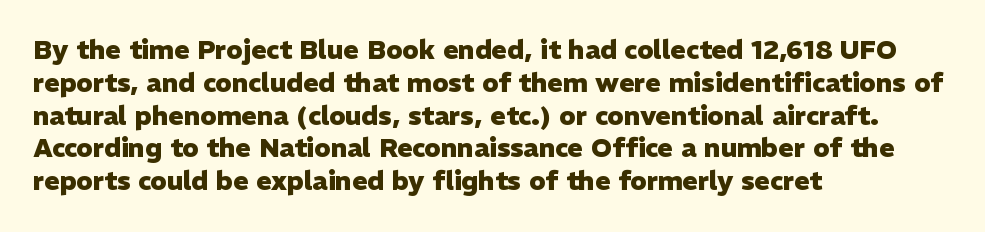
{"italic": "no", "bold": "yes", "underline": "no", "align": "left", "line_spacing": "normal", "line_spacing_ratio": 1.26, "letter_spacing": "normal", "letter_spacing_em": 0.0, "glyph_px": 26}
